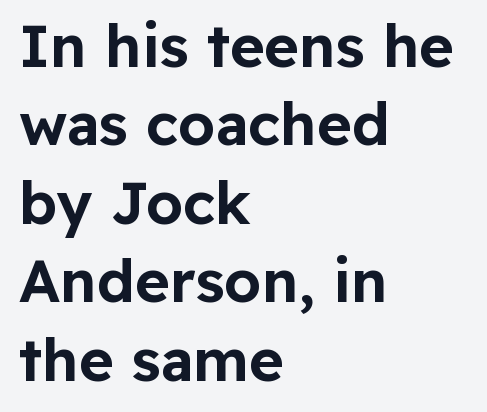
{"serif": "no", "italic": "no", "width": "normal", "stroke_contrast": "low", "x_height": "medium", "monospaced": "no", "underline": "no", "align": "left", "line_spacing": "normal", "line_spacing_ratio": 1.33, "letter_spacing": "normal", "letter_spacing_em": 0.0, "glyph_px": 59}
